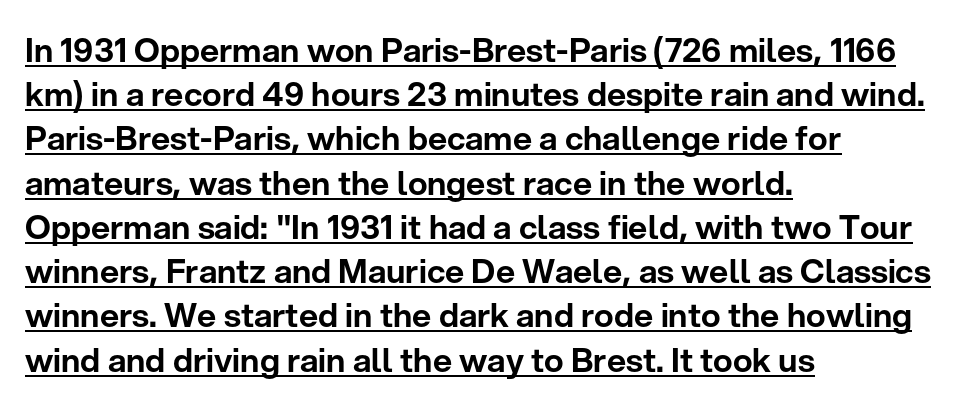
Q: Is the text italic (slanted)? A: No, it is upright.
Q: Is the typeface a serif or a sans-serif typeface? A: Sans-serif.
Q: Is the text underlined? A: Yes.
Q: How is the paragraph aligned? A: Left-aligned.
Q: Is the spacing between letters normal or unusually wide? A: Normal.
Q: Is the spacing between lines tight, normal or loose? A: Normal.
Q: Width (condensed, normal, or wide)? A: Normal.
Q: Stroke contrast? A: Low.
Q: x-height? A: Medium.
Q: Monospaced? A: No.
